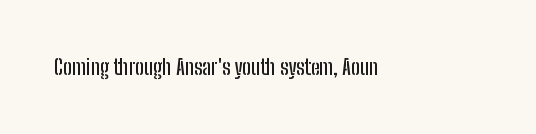
Q: Is the text italic (slanted)? A: No, it is upright.
Q: Is the text underlined? A: No.
Q: Is the spacing between letters normal or unusually wide? A: Normal.
